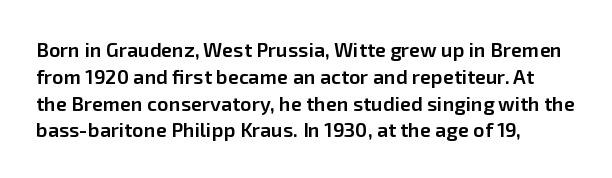
The image shows 20 px text type, upright; set left-aligned, normal line spacing (1.34x), normal letter spacing, not underlined.
